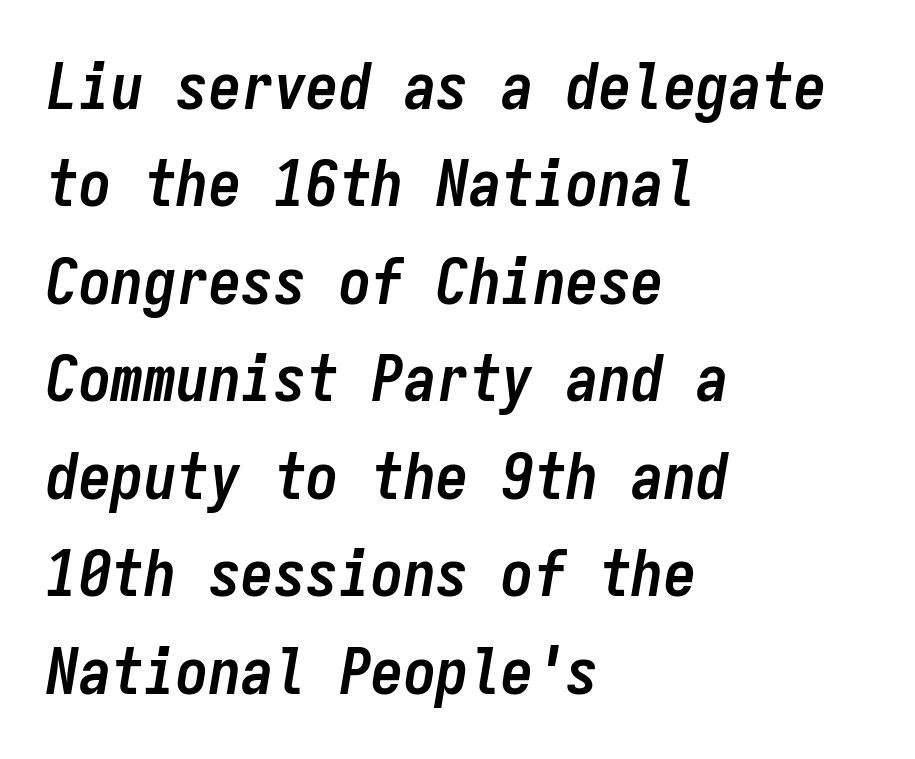
The image shows 65 px semibold, condensed type, italic (leaning right), monospaced; set left-aligned, normal line spacing (1.5x), normal letter spacing, not underlined; low stroke contrast and a medium x-height.
